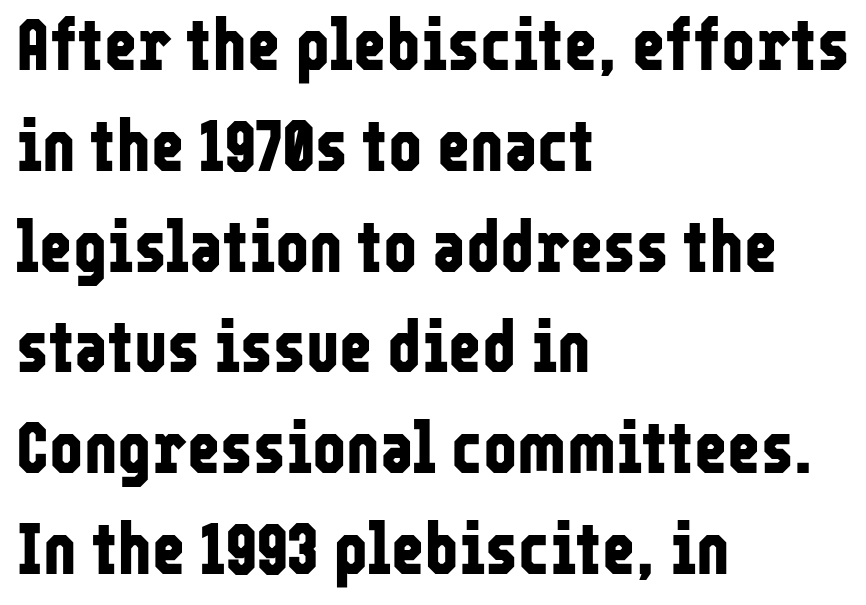
{"serif": "no", "italic": "no", "bold": "yes", "weight": "bold", "width": "condensed", "stroke_contrast": "low", "x_height": "medium", "monospaced": "no", "underline": "no", "align": "left", "line_spacing": "normal", "line_spacing_ratio": 1.4, "letter_spacing": "normal", "letter_spacing_em": 0.0, "glyph_px": 72}
